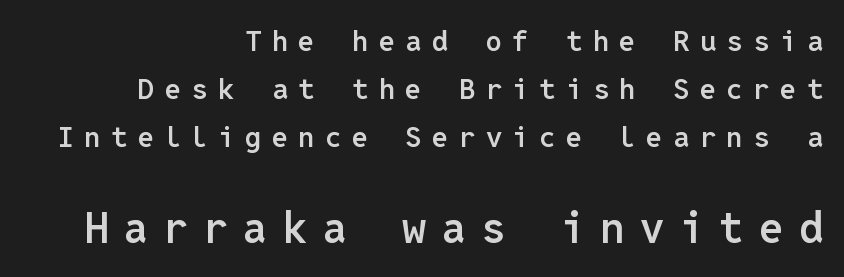
The passage is arranged like a letterhead date or caption credit — flush right. The strokes are fattened partway — semibold, not bold. This block has exactly the height ordinary leading produces. A typesetter would call this monospace, since all characters share one set width. Grotesque or geometric, the face here clearly has no serifs.
